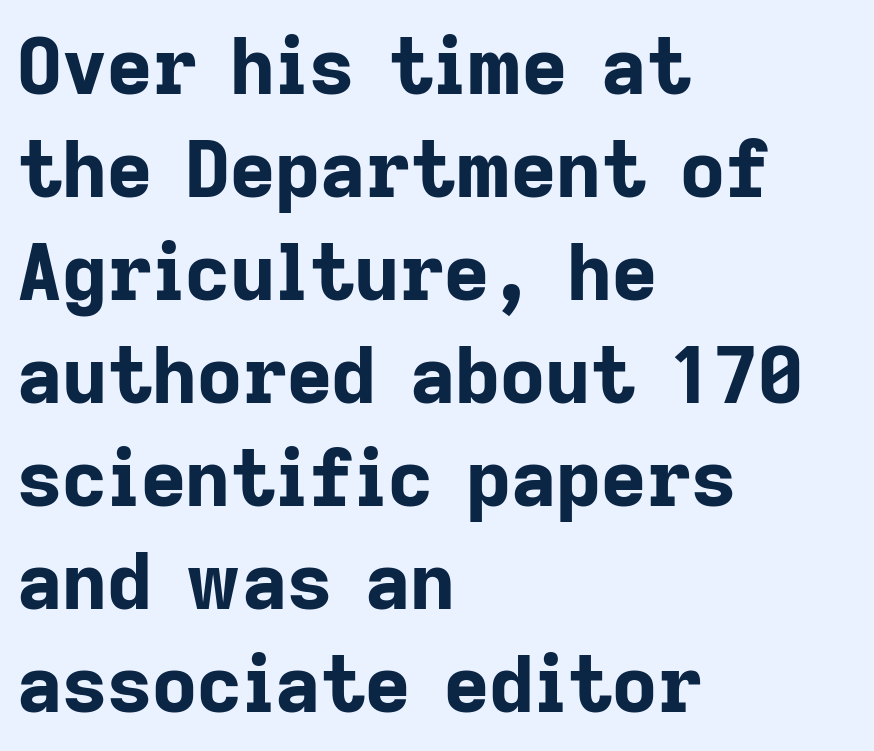
Q: Is the text bold? A: Yes.
Q: Is the text italic (slanted)? A: No, it is upright.
Q: Is the typeface a serif or a sans-serif typeface? A: Sans-serif.
Q: Is the text underlined? A: No.
Q: How is the paragraph aligned? A: Left-aligned.
Q: Is the spacing between letters normal or unusually wide? A: Normal.
Q: Is the spacing between lines tight, normal or loose? A: Normal.
Q: Width (condensed, normal, or wide)? A: Normal.
Q: Stroke contrast? A: Low.
Q: x-height? A: Medium.
Q: Monospaced? A: No.
